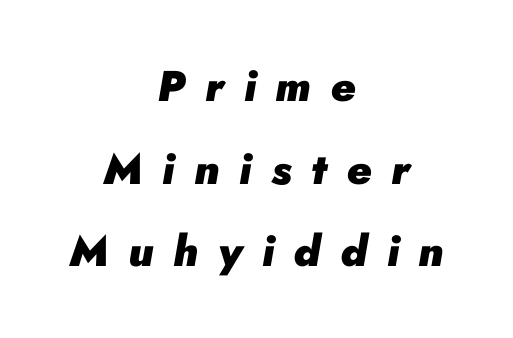
{"italic": "yes", "lean": "right", "slant_degrees": 10, "bold": "yes", "weight": "heavy", "width": "normal", "stroke_contrast": "low", "x_height": "small", "monospaced": "no", "underline": "no", "align": "center", "line_spacing": "loose", "line_spacing_ratio": 1.92, "letter_spacing": "wide", "letter_spacing_em": 0.46, "glyph_px": 43}
